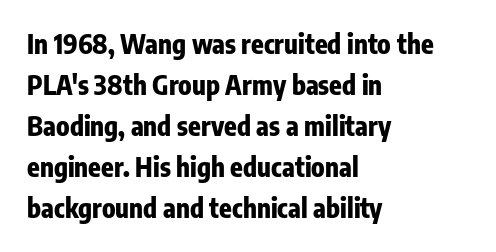
Standard letterfit; no display-style spreading of the glyphs. Compared with typical paragraphs, the rows here are spaced about the same. A bare baseline throughout the passage. Every stem runs plumb, perpendicular to the baseline. The typesetter chose a ragged-right arrangement here. The font is running at its bold setting.
